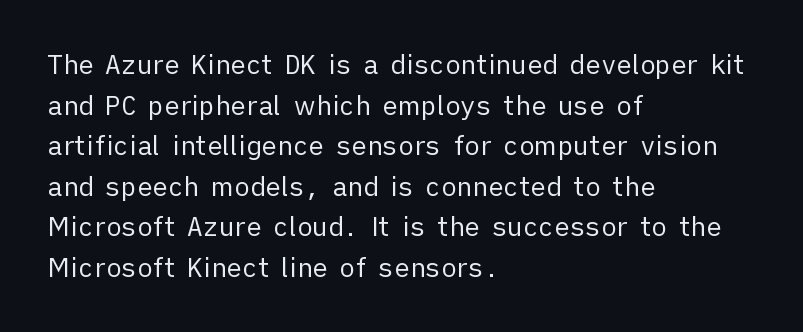
The image shows 26 px text type, upright; set left-aligned, normal line spacing (1.56x), normal letter spacing, not underlined.
